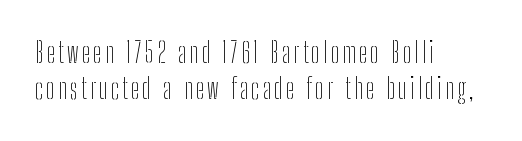
The image shows 28 px thin, condensed sans-serif type, upright; set left-aligned, normal line spacing (1.3x), not underlined; low stroke contrast and a medium x-height.
